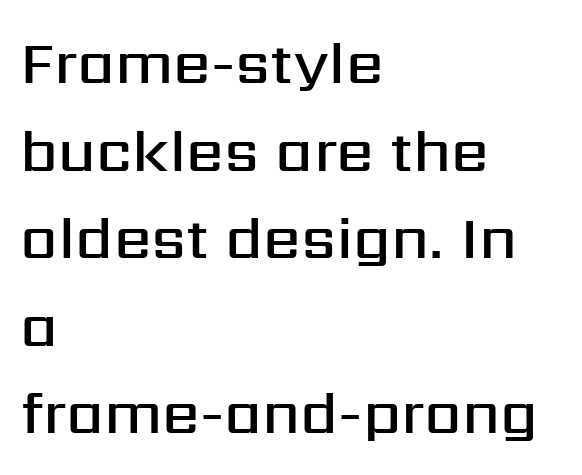
The image shows 60 px semibold sans-serif type, upright; set left-aligned, normal line spacing (1.46x), normal letter spacing, not underlined; medium stroke contrast and a medium x-height.
